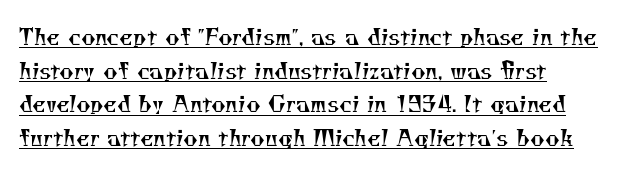
Caption: multi-line text, flush left, ragged right. The designer left line spacing at the default. The glyphs are accompanied by a horizontal stroke just below them. Nothing heavy about these letters — not bold at all. Default kerning and tracking; the words read as compact shapes.
